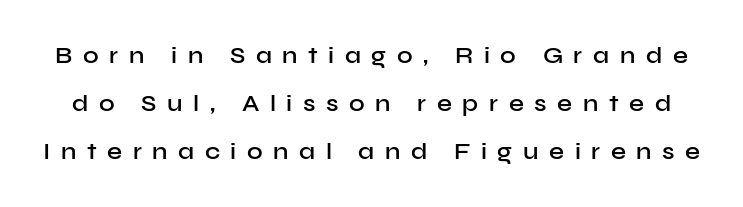
{"italic": "no", "bold": "semi", "underline": "no", "line_spacing": "loose", "line_spacing_ratio": 2.01, "letter_spacing": "wide", "letter_spacing_em": 0.44, "glyph_px": 24}
